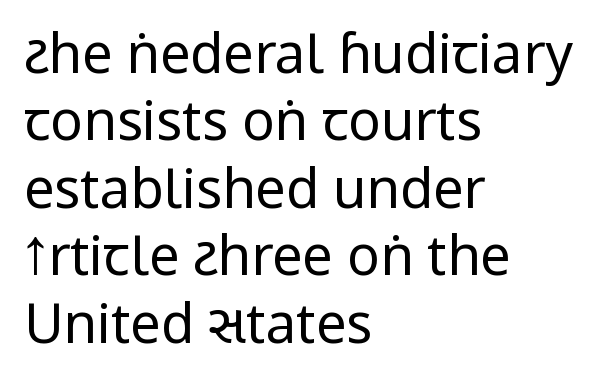
{"serif": "no", "italic": "no", "bold": "no", "weight": "regular", "width": "condensed", "stroke_contrast": "low", "x_height": "large", "monospaced": "no", "underline": "no", "align": "left", "line_spacing": "normal", "line_spacing_ratio": 1.25, "letter_spacing": "normal", "letter_spacing_em": 0.0, "glyph_px": 54}
